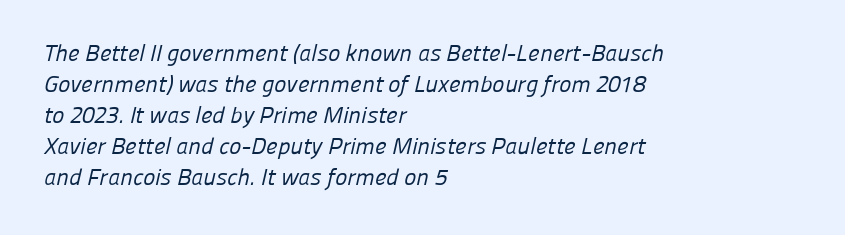
Q: Is the text bold? A: No.
Q: Is the text underlined? A: No.
Q: How is the paragraph aligned? A: Left-aligned.
Q: Is the spacing between letters normal or unusually wide? A: Normal.
Q: Is the spacing between lines tight, normal or loose? A: Normal.
